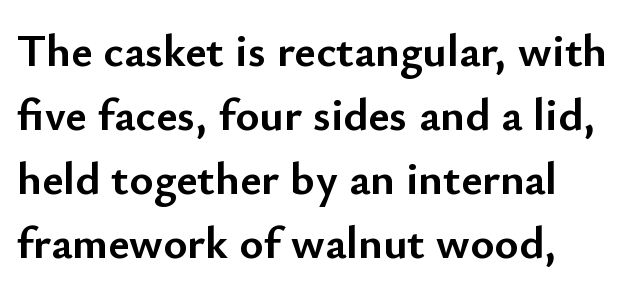
The image shows 46 px semibold sans-serif type, upright; set normal line spacing (1.39x), normal letter spacing, not underlined; low stroke contrast and a small x-height.
